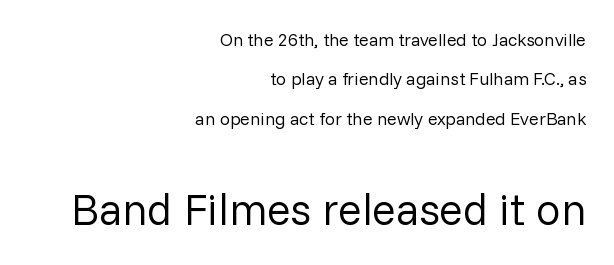
Has an underline been added? It has not. Is the block centered? No — it sits flush against the right margin. Regarding serifs, this sample does without them. Nope, not italic — everything's standing straight.
